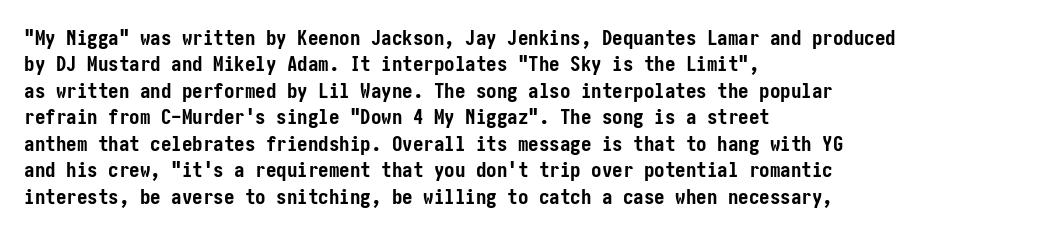
Q: Is the text bold? A: Yes.
Q: Is the text italic (slanted)? A: No, it is upright.
Q: Is the text underlined? A: No.
Q: How is the paragraph aligned? A: Left-aligned.
Q: Is the spacing between letters normal or unusually wide? A: Normal.
Q: Is the spacing between lines tight, normal or loose? A: Normal.
